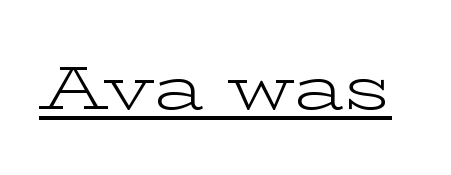
Proportional: the letters do not fall into vertical columns. Does the lettering tilt? It doesn't — this is upright. Notice how a bar underscores the lettering throughout. A quiet, ordinary-to-light weight characterises the typeface. Serif or sans? Serif — the stroke terminals have little feet. What stands out about the letter spacing? Nothing — it is the standard amount.
